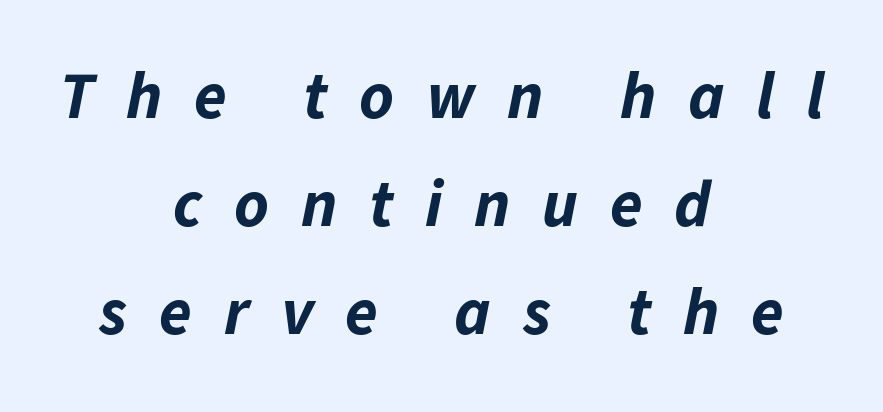
The image shows 66 px bold type, italic (leaning right); set centered, normal line spacing (1.64x), unusually wide letter spacing (+0.48 em), not underlined; low stroke contrast and a medium x-height.
